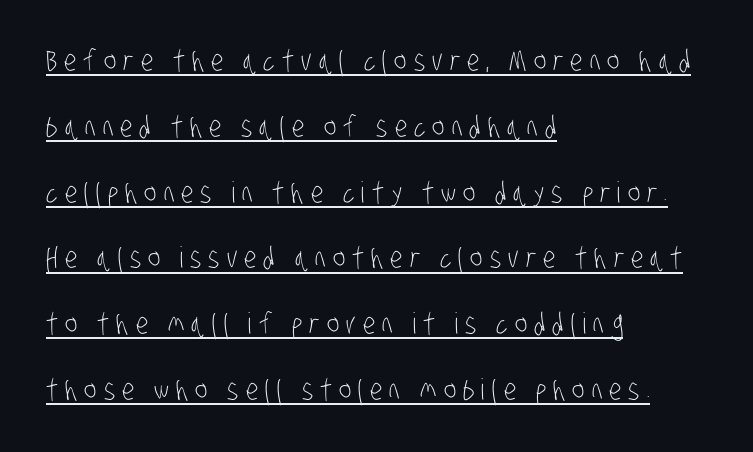
{"serif": "no", "bold": "no", "weight": "light", "width": "condensed", "stroke_contrast": "low", "x_height": "large", "monospaced": "no", "underline": "yes", "align": "left", "line_spacing": "loose", "line_spacing_ratio": 2.27, "letter_spacing": "wide", "letter_spacing_em": 0.24, "glyph_px": 29}
